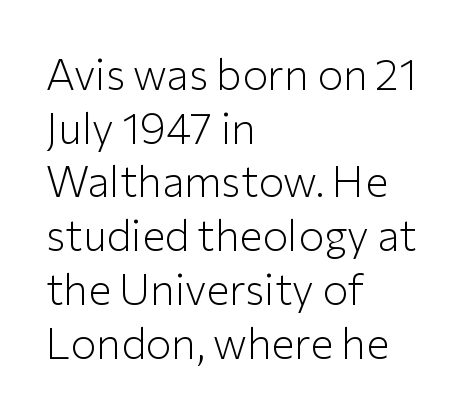
{"serif": "no", "italic": "no", "bold": "no", "weight": "light", "width": "normal", "stroke_contrast": "low", "x_height": "medium", "monospaced": "no", "underline": "no", "align": "left", "line_spacing": "normal", "line_spacing_ratio": 1.25, "letter_spacing": "normal", "letter_spacing_em": 0.0, "glyph_px": 43}
